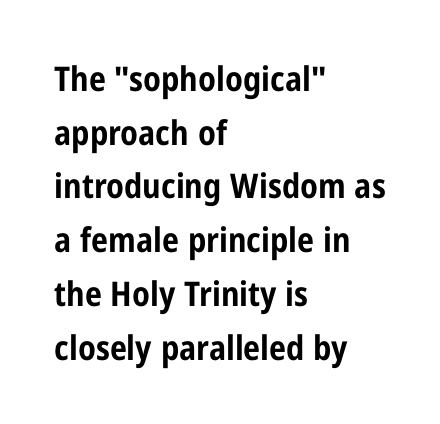
The image shows 34 px bold, condensed sans-serif type, upright; set left-aligned, normal line spacing (1.58x), normal letter spacing, not underlined; low stroke contrast and a medium x-height.
